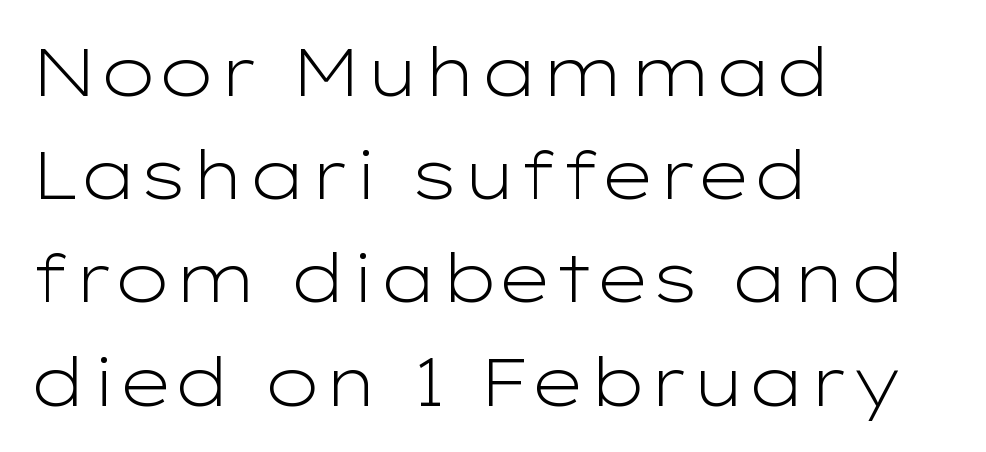
{"serif": "no", "italic": "no", "bold": "no", "weight": "light", "width": "wide", "stroke_contrast": "low", "x_height": "medium", "monospaced": "no", "underline": "no", "align": "left", "line_spacing": "normal", "line_spacing_ratio": 1.54, "letter_spacing": "normal", "letter_spacing_em": 0.0, "glyph_px": 67}
